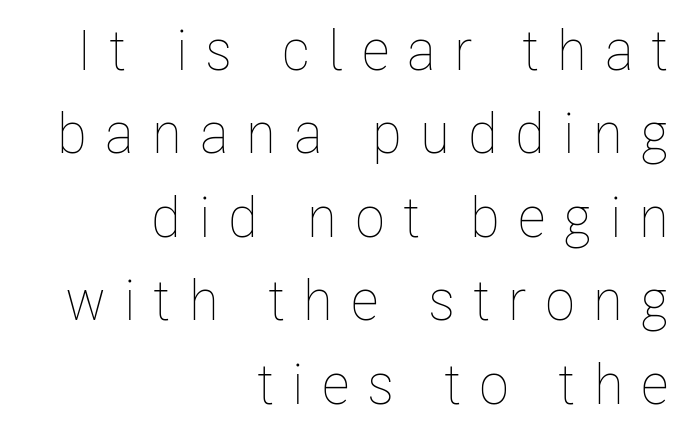
{"italic": "no", "bold": "no", "weight": "thin", "width": "condensed", "stroke_contrast": "low", "x_height": "medium", "monospaced": "no", "underline": "no", "align": "right", "line_spacing": "normal", "line_spacing_ratio": 1.49, "letter_spacing": "wide", "letter_spacing_em": 0.32, "glyph_px": 56}
